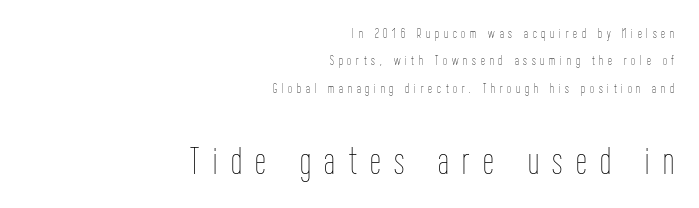
Each row of text sits above clean, open space. Is this a fixed-width face? No — the glyphs have proportional, varying widths. If you drew a line through each stem, it would be perfectly vertical. Notice the wide empty band between every row — that's loose leading. A quiet, ordinary-to-light weight characterises the typeface. If you squint, the bottom block still reads clearly — it's the larger of the two.
